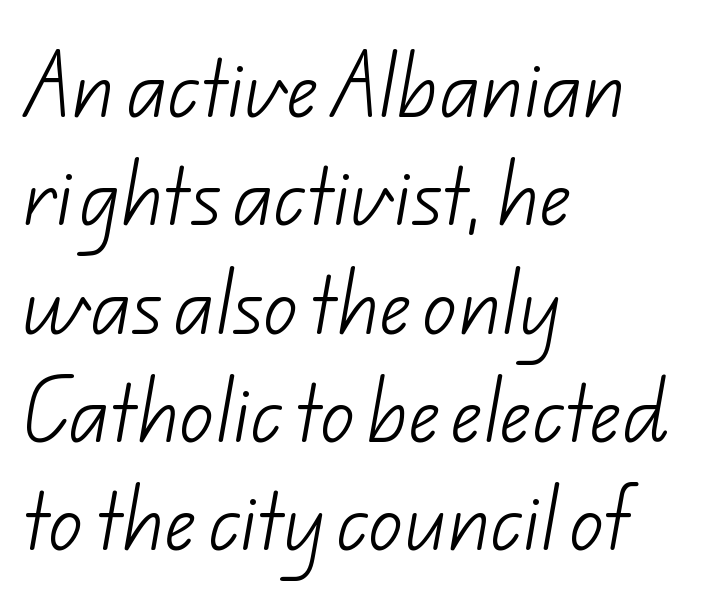
Q: Is the text bold? A: No.
Q: Is the typeface a serif or a sans-serif typeface? A: Sans-serif.
Q: Is the text underlined? A: No.
Q: How is the paragraph aligned? A: Left-aligned.
Q: Is the spacing between letters normal or unusually wide? A: Normal.
Q: Is the spacing between lines tight, normal or loose? A: Normal.
Q: Width (condensed, normal, or wide)? A: Normal.
Q: Stroke contrast? A: Low.
Q: x-height? A: Small.
Q: Monospaced? A: No.
